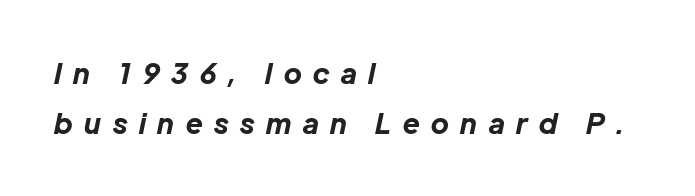
The image shows 28 px bold type, italic (leaning right); set left-aligned, line spacing 1.79x, unusually wide letter spacing (+0.42 em), not underlined; low stroke contrast and a medium x-height.
